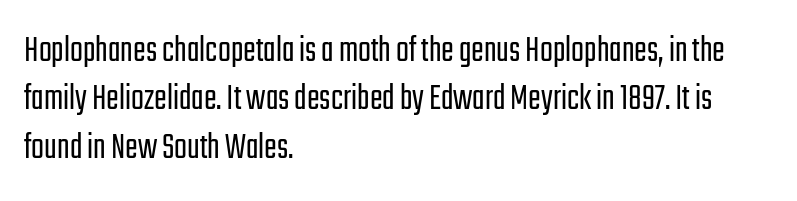
Q: Is the text bold? A: No.
Q: Is the text italic (slanted)? A: No, it is upright.
Q: Is the typeface a serif or a sans-serif typeface? A: Sans-serif.
Q: Is the text underlined? A: No.
Q: How is the paragraph aligned? A: Left-aligned.
Q: Is the spacing between letters normal or unusually wide? A: Normal.
Q: Is the spacing between lines tight, normal or loose? A: Normal.
Q: Width (condensed, normal, or wide)? A: Condensed.
Q: Stroke contrast? A: Low.
Q: x-height? A: Medium.
Q: Monospaced? A: No.
